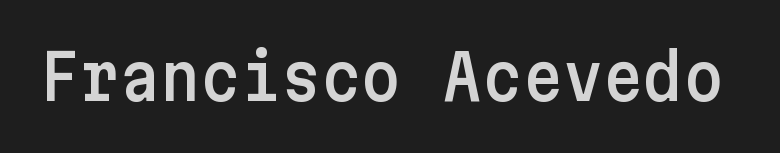
Q: Is the text italic (slanted)? A: No, it is upright.
Q: Is the typeface a serif or a sans-serif typeface? A: Sans-serif.
Q: Is the text underlined? A: No.
Q: Is the spacing between letters normal or unusually wide? A: Normal.
Q: Width (condensed, normal, or wide)? A: Normal.
Q: Stroke contrast? A: Low.
Q: x-height? A: Medium.
